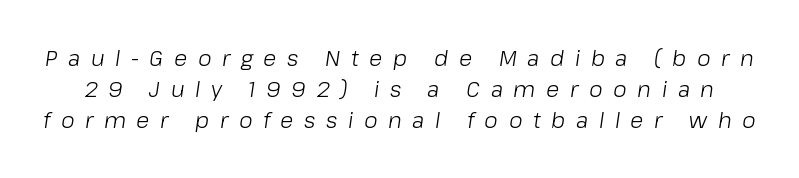
{"italic": "yes", "lean": "right", "slant_degrees": 8, "bold": "no", "underline": "no", "line_spacing": "normal", "line_spacing_ratio": 1.42, "letter_spacing": "wide", "letter_spacing_em": 0.48, "glyph_px": 22}
